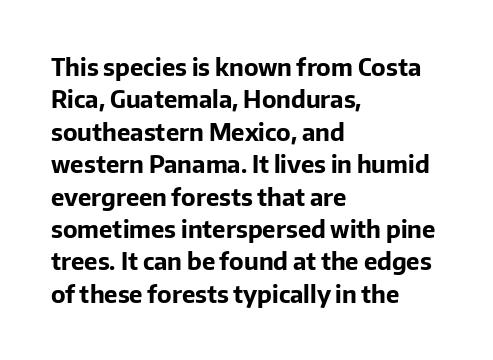
The image shows 24 px bold type, upright; set left-aligned, normal line spacing (1.35x), normal letter spacing, not underlined.
